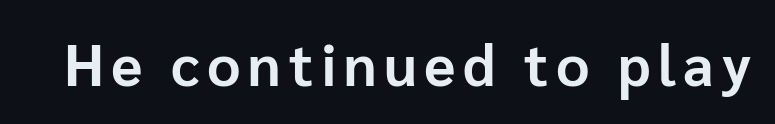
The passage shown is typeset with a sans-serif family. The zone under the glyphs is completely vacant. I'd describe the lettering as bold — thick and assertive. Here the designer chose a conventional face with non-uniform glyph widths. Italic: no, the glyphs are upright roman.
